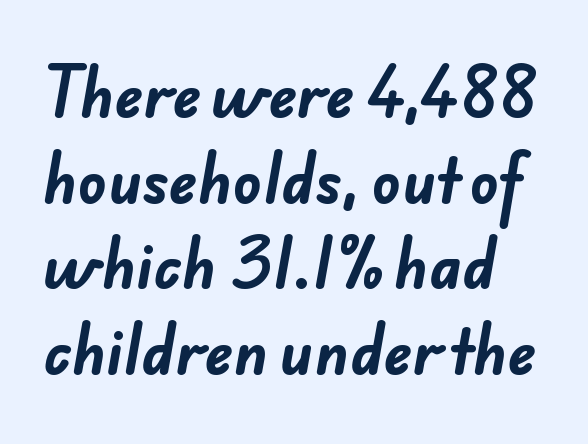
{"serif": "no", "bold": "yes", "weight": "bold", "width": "normal", "stroke_contrast": "low", "x_height": "small", "monospaced": "no", "underline": "no", "line_spacing": "normal", "line_spacing_ratio": 1.45, "letter_spacing": "normal", "letter_spacing_em": 0.0, "glyph_px": 59}
